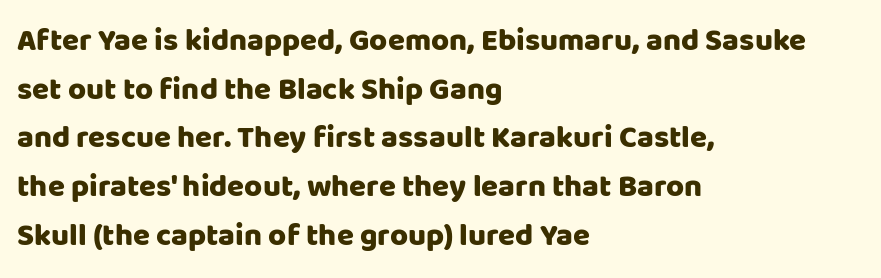
{"serif": "no", "italic": "no", "width": "normal", "stroke_contrast": "low", "x_height": "large", "monospaced": "no", "underline": "no", "align": "left", "line_spacing": "normal", "line_spacing_ratio": 1.57, "letter_spacing": "normal", "letter_spacing_em": 0.0, "glyph_px": 31}
